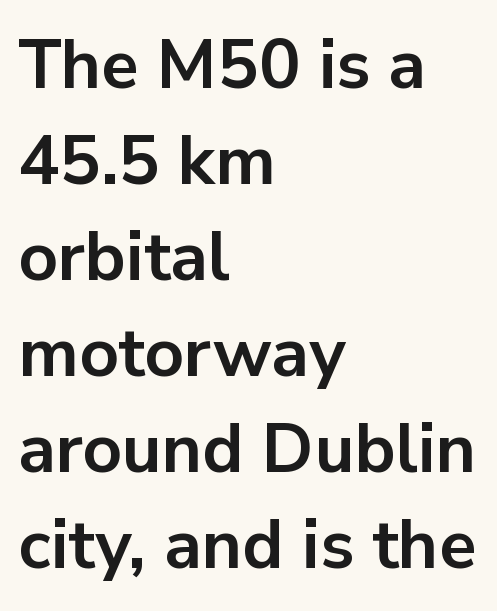
{"serif": "no", "italic": "no", "bold": "yes", "weight": "bold", "width": "normal", "stroke_contrast": "low", "x_height": "medium", "monospaced": "no", "underline": "no", "align": "left", "line_spacing": "normal", "line_spacing_ratio": 1.39, "letter_spacing": "normal", "letter_spacing_em": 0.0, "glyph_px": 69}
